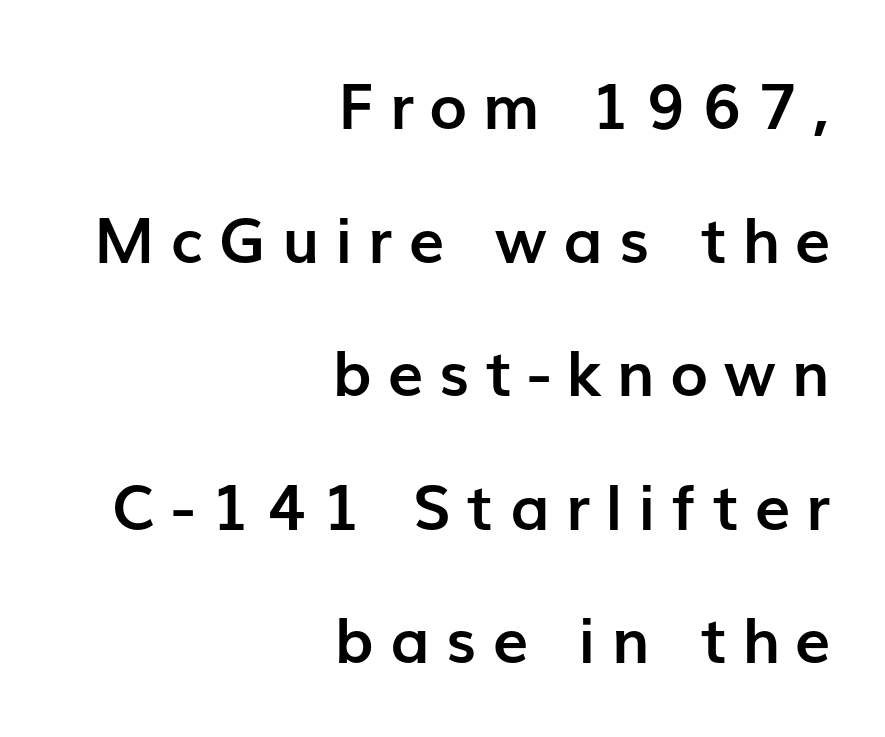
Q: Is the text bold? A: Yes.
Q: Is the text italic (slanted)? A: No, it is upright.
Q: Is the typeface a serif or a sans-serif typeface? A: Sans-serif.
Q: Is the text underlined? A: No.
Q: How is the paragraph aligned? A: Right-aligned.
Q: Is the spacing between letters normal or unusually wide? A: Unusually wide.
Q: Is the spacing between lines tight, normal or loose? A: Loose.
Q: Width (condensed, normal, or wide)? A: Normal.
Q: Stroke contrast? A: Low.
Q: x-height? A: Medium.
Q: Monospaced? A: No.
